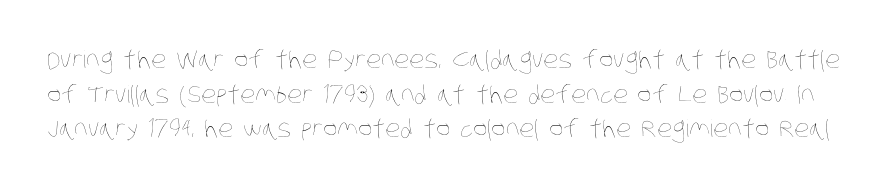
{"bold": "no", "underline": "no", "line_spacing": "normal", "line_spacing_ratio": 1.44, "letter_spacing": "normal", "letter_spacing_em": 0.0, "glyph_px": 24}
